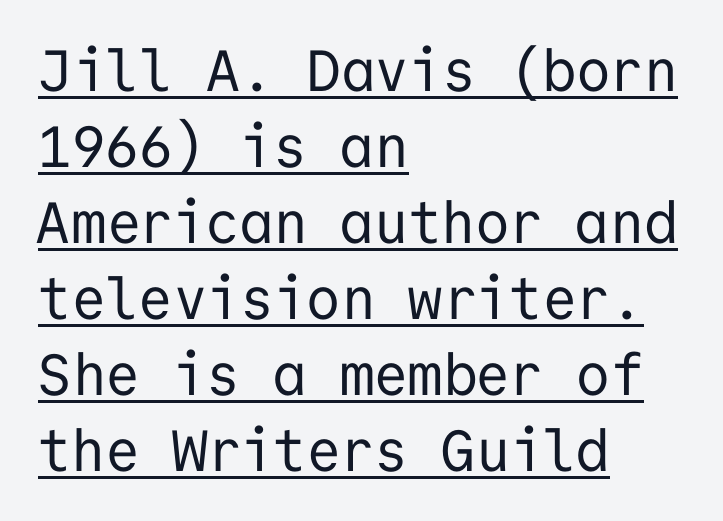
Q: Is the text bold? A: No.
Q: Is the text italic (slanted)? A: No, it is upright.
Q: Is the typeface a serif or a sans-serif typeface? A: Sans-serif.
Q: Is the text underlined? A: Yes.
Q: How is the paragraph aligned? A: Left-aligned.
Q: Is the spacing between letters normal or unusually wide? A: Normal.
Q: Is the spacing between lines tight, normal or loose? A: Normal.
Q: Width (condensed, normal, or wide)? A: Normal.
Q: Stroke contrast? A: Low.
Q: x-height? A: Medium.
Q: Monospaced? A: Yes.
